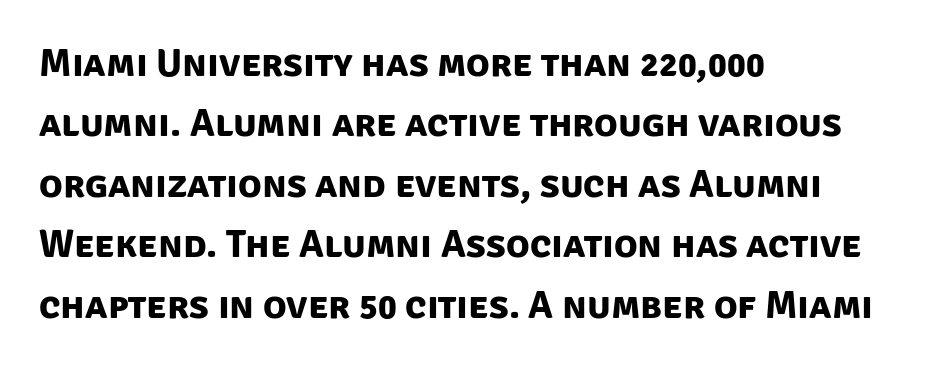
Rows of type keep a routine distance in the vertical direction. Glance below the letters and you will spot only blank space. Teacher's note: observe the even left margin — that is flush-left alignment. Between one letter and the next there's only the usual sliver of space. Typographically, this falls in the sans-serif category. Stroke thickness is high; the sample reads as a true bold.
